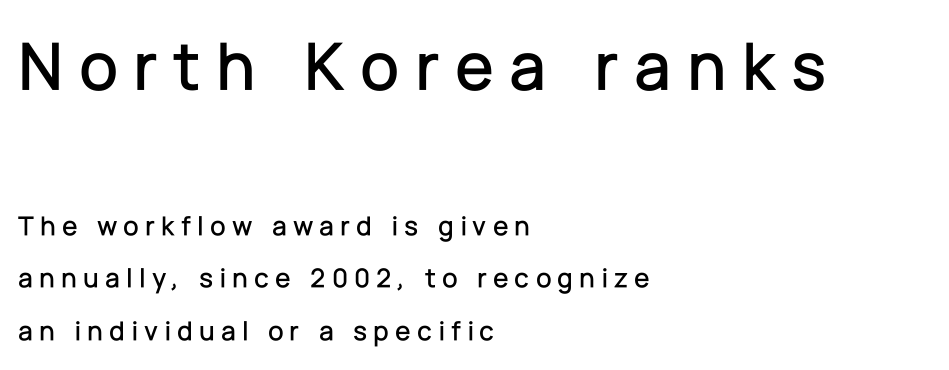
{"serif": "no", "italic": "no", "width": "normal", "stroke_contrast": "low", "x_height": "medium", "monospaced": "no", "underline": "no", "align": "left", "line_spacing_ratio": 1.88, "letter_spacing": "wide", "letter_spacing_em": 0.22, "larger_block": "first", "size_ratio": 2.5, "glyph_px": 70}
